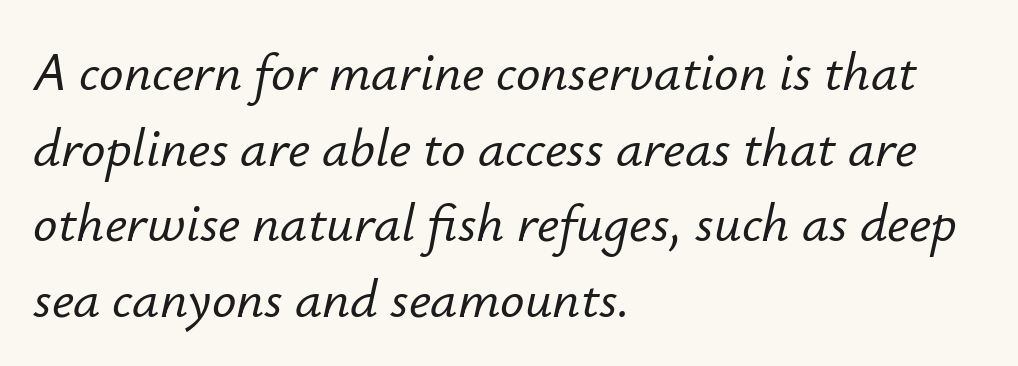
The image shows 54 px text type, italic (leaning right); set left-aligned, normal line spacing (1.4x), normal letter spacing, not underlined; low stroke contrast and a small x-height.
